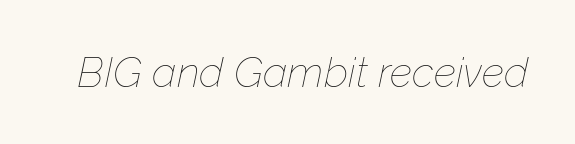
The image shows 42 px thin type, italic (leaning right); set normal letter spacing, not underlined; low stroke contrast and a medium x-height.
